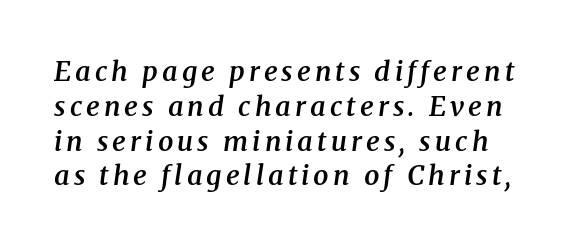
Q: Is the text bold? A: Semi-bold.
Q: Is the text italic (slanted)? A: Yes, it leans right by about 8 degrees.
Q: Is the text underlined? A: No.
Q: Is the spacing between lines tight, normal or loose? A: Normal.
